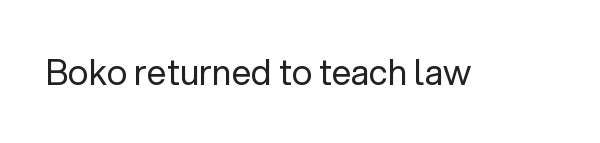
Default kerning and tracking; the words read as compact shapes. The typeface has the unassuming heft of standard copy or less. If you drew a line through each stem, it would be perfectly vertical. The rendering uses natural spacing where letterforms have individual widths.
